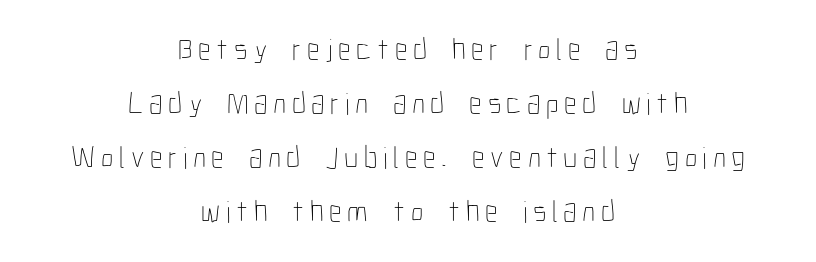
Here the designer chose a conventional face with non-uniform glyph widths. Has an underline been added? It has not. The letters stand straight up with perfectly vertical stems. Heaviness? Minimal to ordinary, like unemphasized prose.
